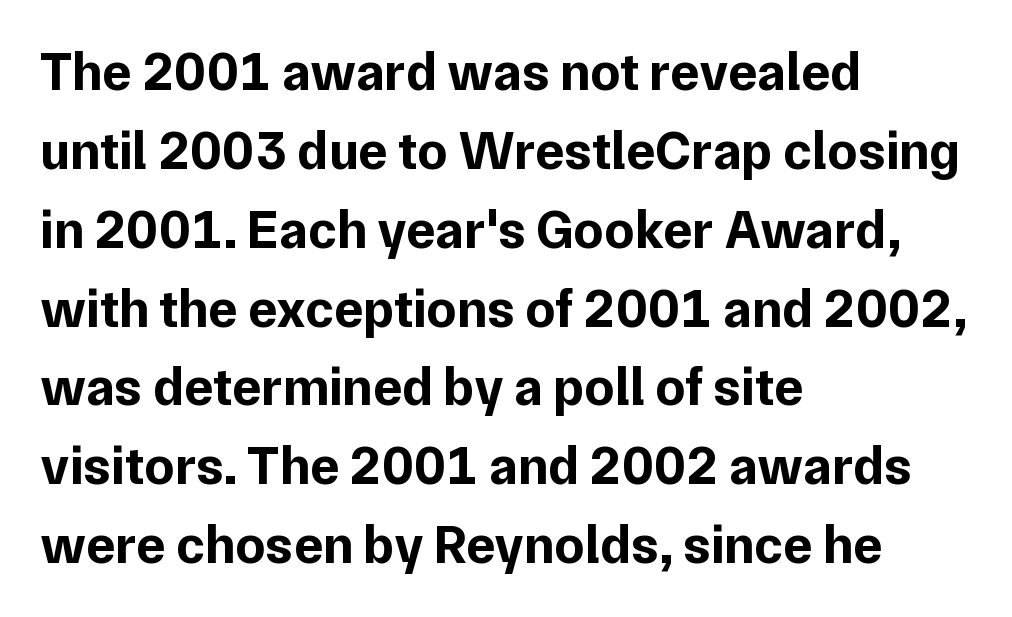
{"serif": "no", "italic": "no", "bold": "yes", "weight": "bold", "width": "normal", "stroke_contrast": "low", "x_height": "medium", "monospaced": "no", "underline": "no", "align": "left", "line_spacing": "normal", "line_spacing_ratio": 1.46, "letter_spacing": "normal", "letter_spacing_em": 0.0, "glyph_px": 54}
